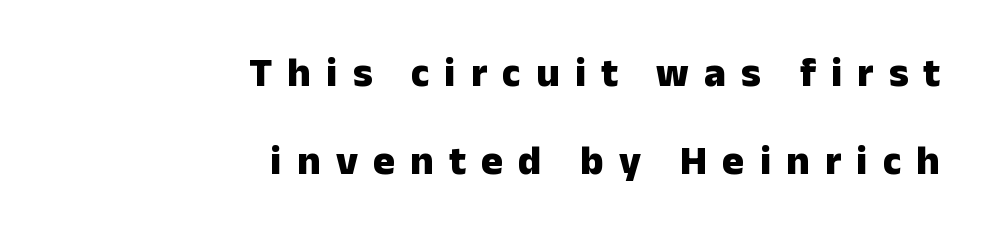
Q: Is the text bold? A: Yes.
Q: Is the text italic (slanted)? A: No, it is upright.
Q: Is the typeface a serif or a sans-serif typeface? A: Sans-serif.
Q: Is the text underlined? A: No.
Q: How is the paragraph aligned? A: Right-aligned.
Q: Is the spacing between letters normal or unusually wide? A: Unusually wide.
Q: Is the spacing between lines tight, normal or loose? A: Loose.
Q: Width (condensed, normal, or wide)? A: Normal.
Q: Stroke contrast? A: Low.
Q: x-height? A: Medium.
Q: Monospaced? A: No.
